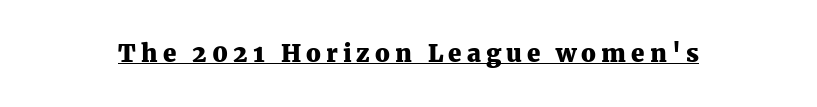
Q: Is the text bold? A: Yes.
Q: Is the text italic (slanted)? A: No, it is upright.
Q: Is the text underlined? A: Yes.
Q: Is the spacing between letters normal or unusually wide? A: Unusually wide.
